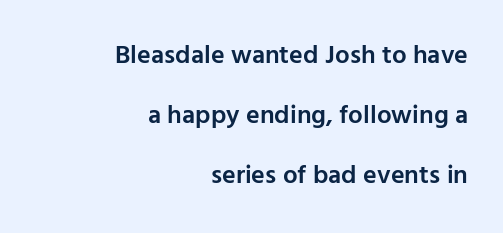
In CSS terms this would be text-align: right. Decoration check: the copy has no underline. The characters look somewhat weighty, a semibold short of true bold. No extra tracking has been applied to these lines.
